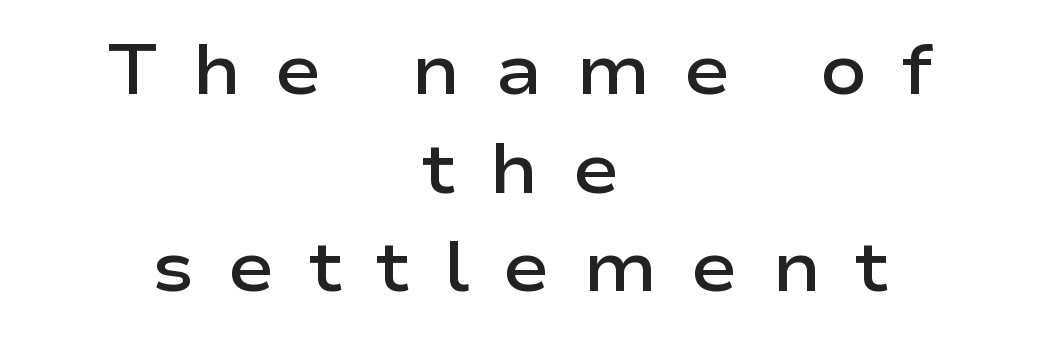
The image shows 70 px semibold, wide sans-serif type, upright; set centered, normal line spacing (1.41x), unusually wide letter spacing (+0.48 em), not underlined; low stroke contrast and a medium x-height.
